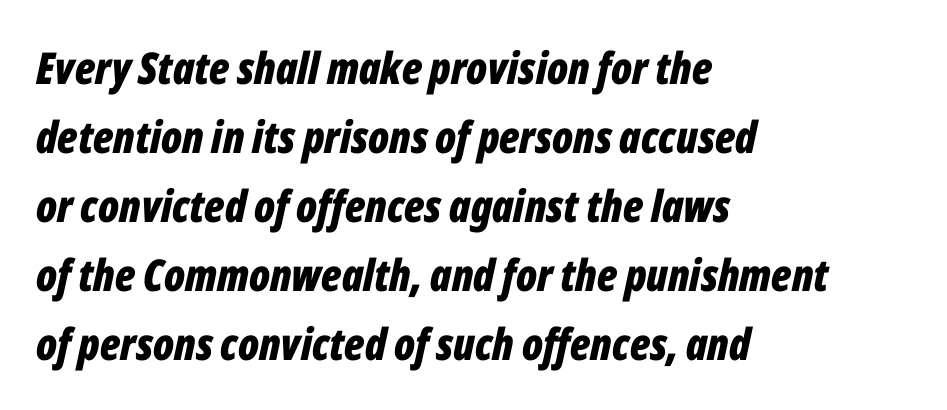
There is no visible air inserted between adjacent glyphs. Compared with typical paragraphs, the rows here are spaced about the same. You'd pick this weight for a headline — it's a proper bold. No word sits above an underline. When letters slant like this, we call the style italic.
